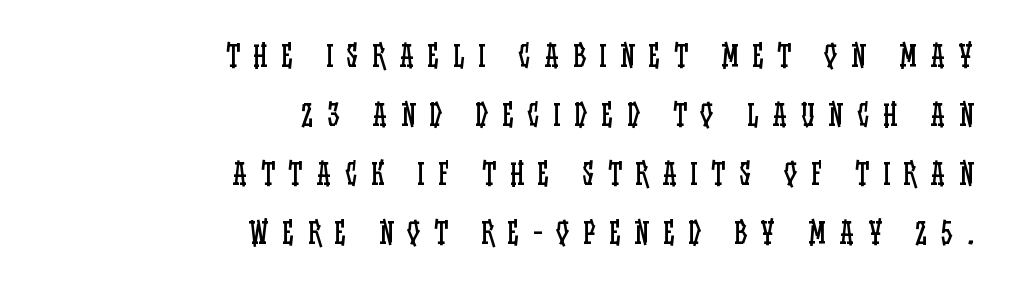
Q: Is the text bold? A: No.
Q: Is the text italic (slanted)? A: No, it is upright.
Q: Is the text underlined? A: No.
Q: How is the paragraph aligned? A: Right-aligned.
Q: Is the spacing between letters normal or unusually wide? A: Unusually wide.
Q: Is the spacing between lines tight, normal or loose? A: Loose.
Q: Width (condensed, normal, or wide)? A: Condensed.
Q: Stroke contrast? A: Low.
Q: x-height? A: Large.
Q: Monospaced? A: No.
